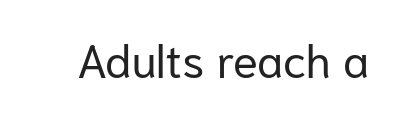
The image shows 46 px regular-weight sans-serif type, upright; set normal letter spacing, not underlined; low stroke contrast and a medium x-height.
